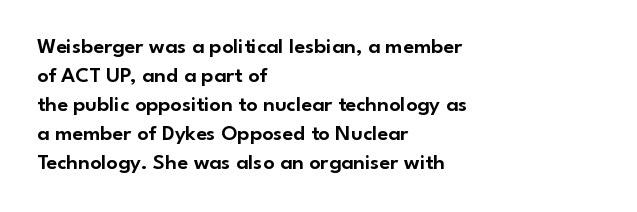
{"italic": "no", "underline": "no", "align": "left", "line_spacing": "normal", "line_spacing_ratio": 1.32, "letter_spacing": "normal", "letter_spacing_em": 0.0, "glyph_px": 22}
